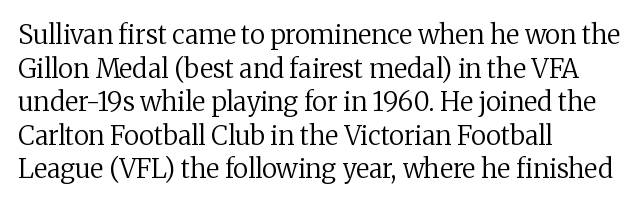
Interline gaps are of average width in this sample. In terms of posture, this sample is upright. Teacher's note: observe the even left margin — that is flush-left alignment. The cut favours lightness, reaching ordinary text weight at its darkest.
